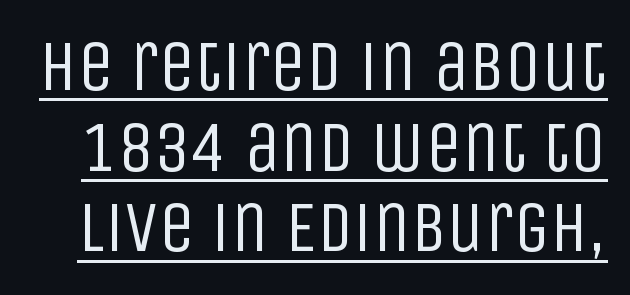
The image shows 72 px regular-weight, condensed sans-serif type, upright; set tight line spacing (1.12x), normal letter spacing, underlined; low stroke contrast and a large x-height.
